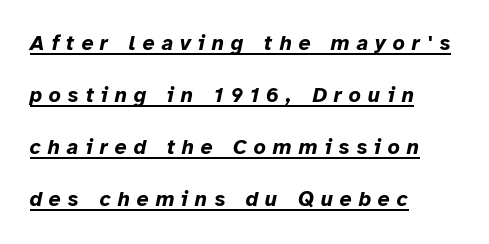
Q: Is the text bold? A: Yes.
Q: Is the text italic (slanted)? A: Yes, it leans right by about 12 degrees.
Q: Is the text underlined? A: Yes.
Q: How is the paragraph aligned? A: Left-aligned.
Q: Is the spacing between letters normal or unusually wide? A: Unusually wide.
Q: Is the spacing between lines tight, normal or loose? A: Loose.
